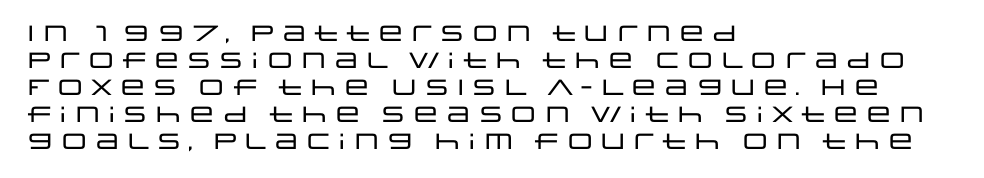
{"italic": "no", "underline": "no", "align": "left", "line_spacing_ratio": 1.23, "letter_spacing": "normal", "letter_spacing_em": 0.0, "glyph_px": 22}
